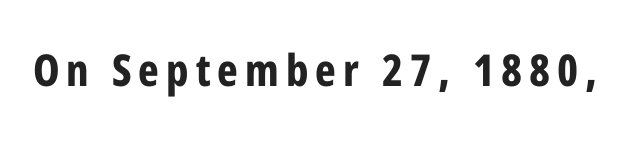
Classification — sans serif. The sample has been set heavy, in full bold. The specimen reads as upright at a glance. Bare-footed words on every line.
